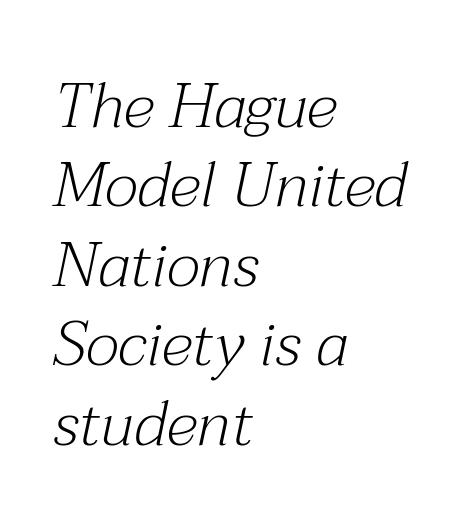
This block has exactly the height ordinary leading produces. The words here are not underlined. The face used here is proportionally spaced, like ordinary book or web type. These lines were composed using italics.
